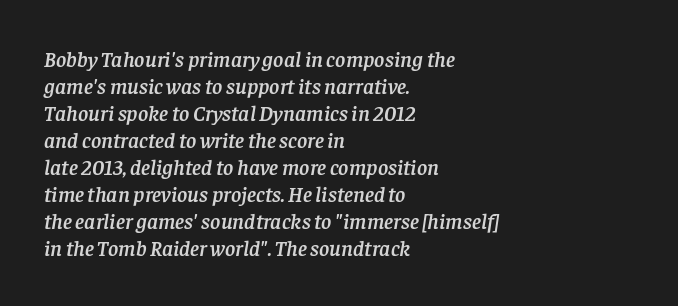
{"italic": "yes", "lean": "right", "slant_degrees": 8, "underline": "no", "align": "left", "line_spacing_ratio": 1.23, "letter_spacing": "normal", "letter_spacing_em": 0.0, "glyph_px": 22}
